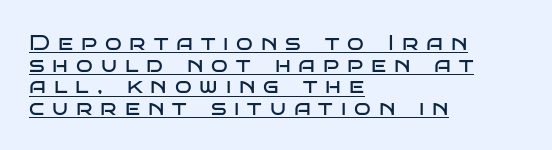
Q: Is the text bold? A: No.
Q: Is the text italic (slanted)? A: No, it is upright.
Q: Is the text underlined? A: Yes.
Q: How is the paragraph aligned? A: Left-aligned.
Q: Is the spacing between letters normal or unusually wide? A: Unusually wide.
Q: Is the spacing between lines tight, normal or loose? A: Tight.
